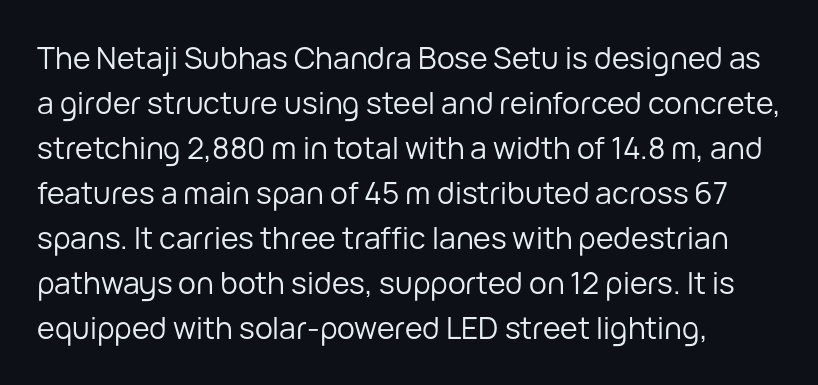
These lines are rendered in a variable-pitch font. Posture: straight, roman, zero tilt. The glyphs are unaccompanied by any horizontal stroke below them. The line texture is even and compact thanks to regular tracking.
